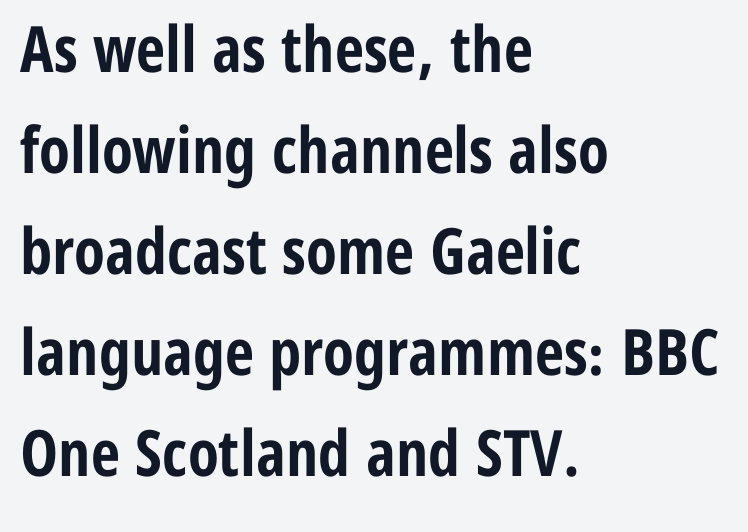
{"serif": "no", "italic": "no", "bold": "yes", "weight": "bold", "width": "condensed", "stroke_contrast": "low", "x_height": "medium", "monospaced": "no", "underline": "no", "align": "left", "line_spacing": "normal", "line_spacing_ratio": 1.58, "letter_spacing": "normal", "letter_spacing_em": 0.0, "glyph_px": 64}
